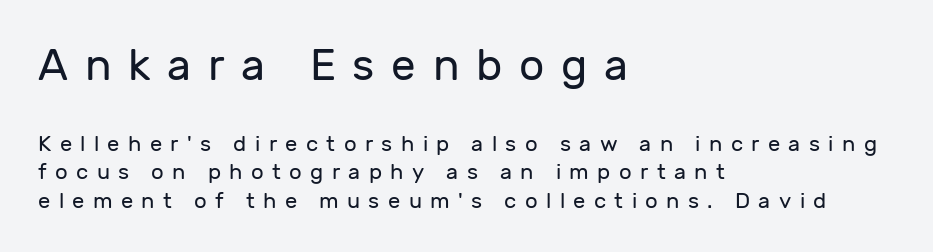
The image shows 44 px regular-weight sans-serif type, upright; set left-aligned, normal line spacing (1.29x), unusually wide letter spacing (+0.38 em), not underlined; the first (top) block is 2.0x larger; low stroke contrast and a medium x-height.
